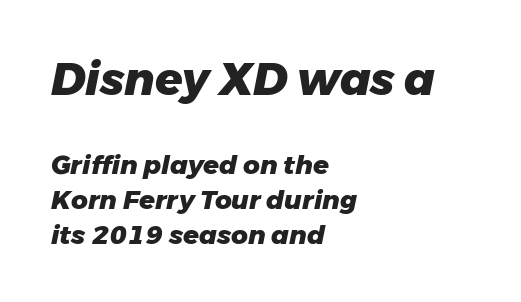
The image shows 45 px heavy type, italic (leaning right); set left-aligned, normal line spacing (1.35x), normal letter spacing, not underlined; the first (top) block is 1.73x larger; low stroke contrast and a medium x-height.
